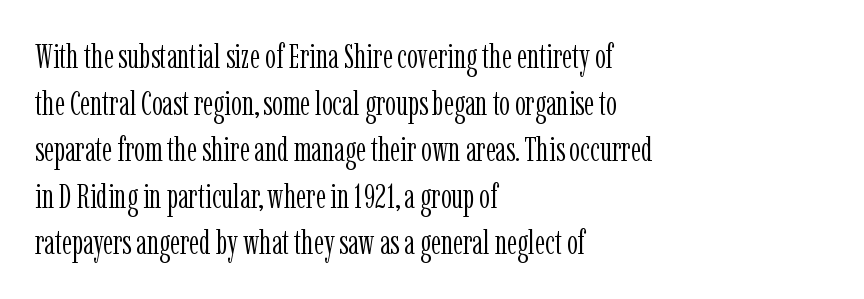
The strokes carry an ordinary text weight at most. Visually the block forms a straight wall on the left and a jagged coastline on the right. Only glyphs here, with clear space below each row. Is this a fixed-width face? No — the glyphs have proportional, varying widths. Note: serifs present on the glyphs. Summary of vertical rhythm: regular, with standard interline spacing.
